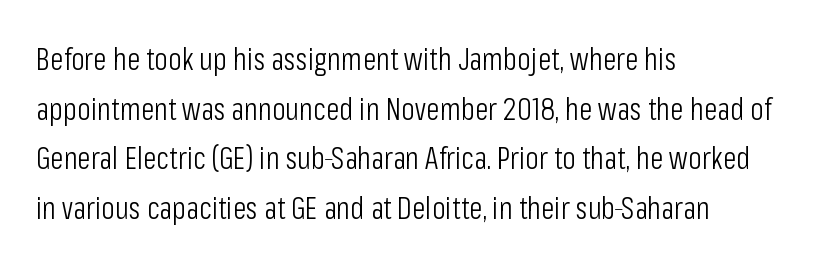
The image shows 31 px light, condensed sans-serif type, upright; set left-aligned, normal line spacing (1.6x), normal letter spacing, not underlined; low stroke contrast and a medium x-height.
